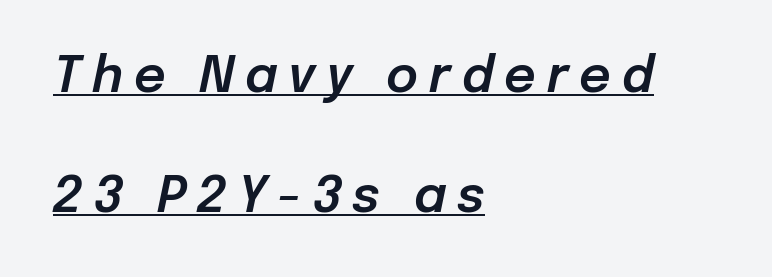
The image shows 49 px text type, italic (leaning right); set left-aligned, loose line spacing (2.44x), unusually wide letter spacing (+0.22 em), underlined; low stroke contrast and a medium x-height.
